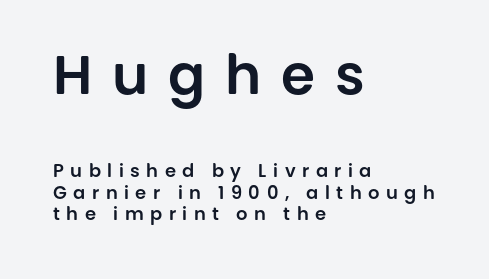
Nope, not italic — everything's standing straight. Descender tails drop into unmarked territory. The passage shown begins with its larger block and ends with its smaller one. The compositor pushed each line to the left boundary. The designer went with a sans here, leaving each stem footless.
